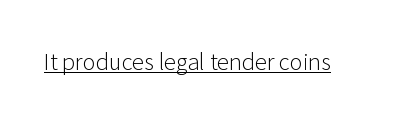
Q: Is the text bold? A: No.
Q: Is the text italic (slanted)? A: No, it is upright.
Q: Is the text underlined? A: Yes.
Q: Is the spacing between letters normal or unusually wide? A: Normal.
